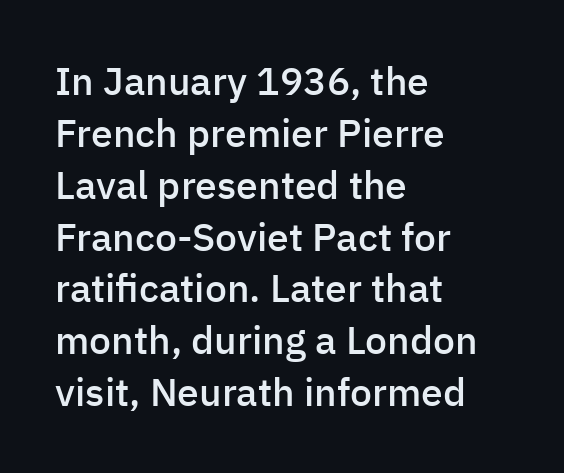
{"serif": "no", "italic": "no", "bold": "semi", "weight": "semibold", "width": "normal", "stroke_contrast": "low", "x_height": "medium", "monospaced": "no", "underline": "no", "align": "left", "line_spacing": "normal", "line_spacing_ratio": 1.33, "letter_spacing": "normal", "letter_spacing_em": 0.0, "glyph_px": 39}
